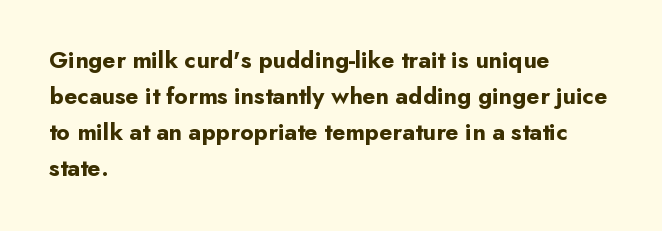
{"italic": "no", "bold": "yes", "underline": "no", "align": "left", "line_spacing": "normal", "line_spacing_ratio": 1.5, "letter_spacing": "normal", "letter_spacing_em": 0.0, "glyph_px": 24}
